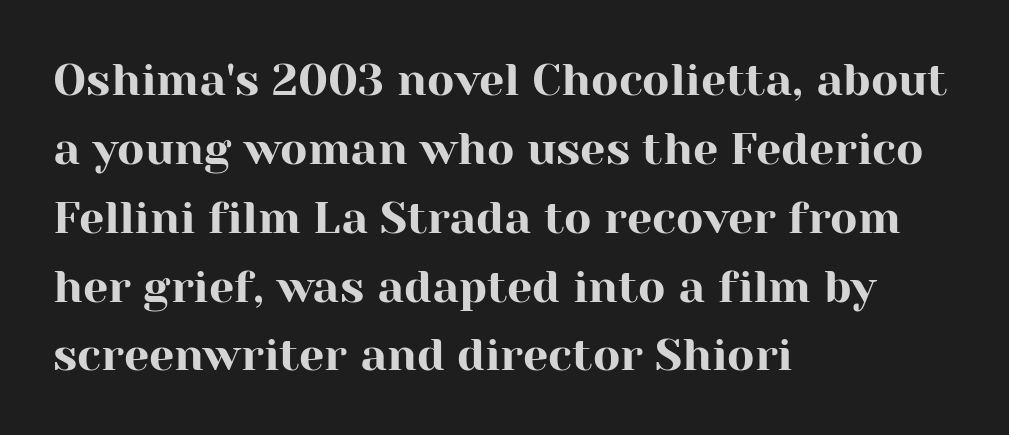
{"serif": "yes", "italic": "no", "width": "normal", "stroke_contrast": "high", "x_height": "medium", "monospaced": "no", "underline": "no", "align": "left", "line_spacing": "normal", "line_spacing_ratio": 1.53, "letter_spacing": "normal", "letter_spacing_em": 0.0, "glyph_px": 45}
